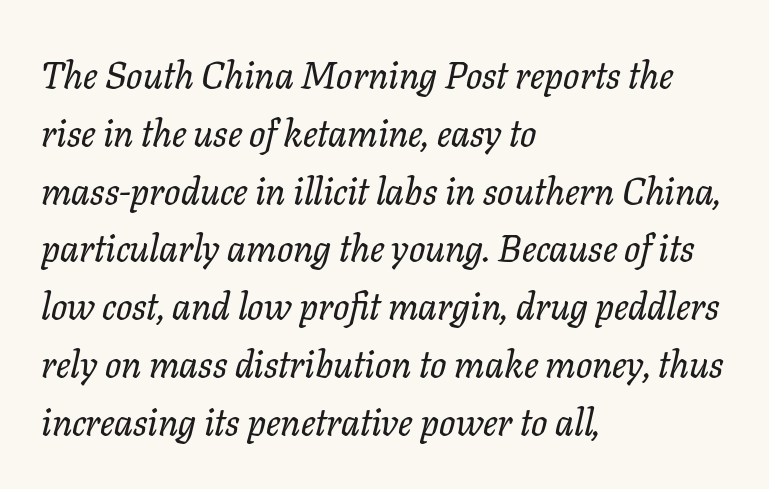
Q: Is the text italic (slanted)? A: Yes, it leans right by about 11 degrees.
Q: Is the typeface a serif or a sans-serif typeface? A: Serif.
Q: Is the text underlined? A: No.
Q: How is the paragraph aligned? A: Left-aligned.
Q: Is the spacing between letters normal or unusually wide? A: Normal.
Q: Is the spacing between lines tight, normal or loose? A: Normal.
Q: Width (condensed, normal, or wide)? A: Normal.
Q: Stroke contrast? A: Low.
Q: x-height? A: Medium.
Q: Monospaced? A: No.
